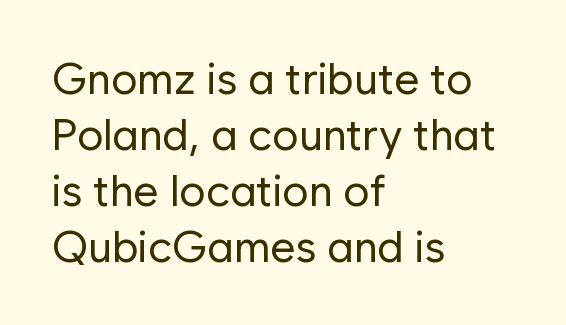
Beneath every word, the page is bare. Typographically, this falls in the sans-serif category. The face used here is proportionally spaced, like ordinary book or web type. This is the regular roman posture of the typeface. Compared with a typical body face, this is equally light or lighter still. Does the copy run flush right? No — it runs flush left.
